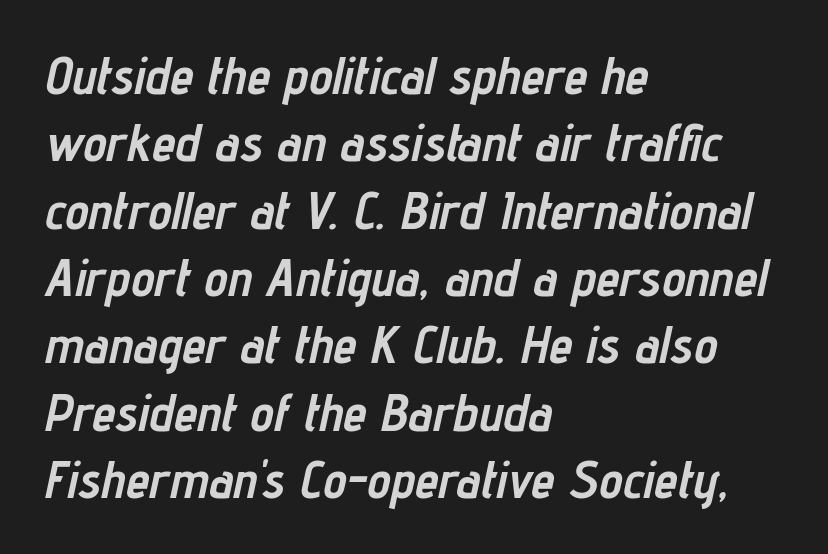
The image shows 53 px semibold, condensed type, italic (leaning right); set left-aligned, normal line spacing (1.27x), normal letter spacing, not underlined; low stroke contrast and a medium x-height.
